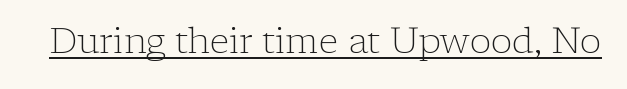
This sample has the flowing, uneven cadence of proportional lettering. These glyphs show unthickened strokes, regular width or finer. A typesetter would mark this as roman, not italic. A typesetter would label this face a serif.
